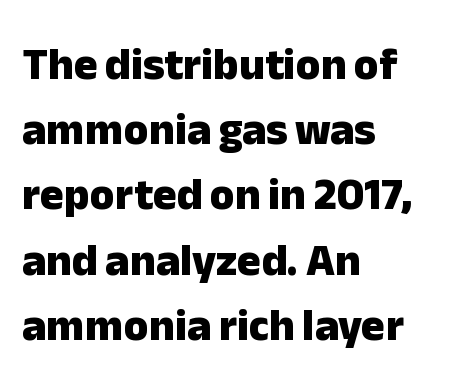
{"serif": "no", "italic": "no", "bold": "yes", "weight": "heavy", "width": "normal", "stroke_contrast": "low", "x_height": "medium", "monospaced": "no", "underline": "no", "align": "left", "line_spacing": "normal", "line_spacing_ratio": 1.45, "letter_spacing": "normal", "letter_spacing_em": 0.0, "glyph_px": 45}
